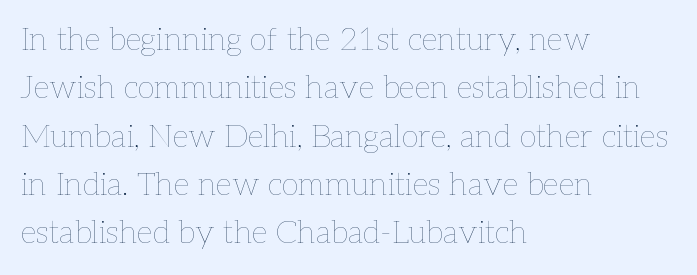
{"italic": "no", "bold": "no", "weight": "thin", "width": "normal", "stroke_contrast": "low", "x_height": "medium", "monospaced": "no", "underline": "no", "align": "left", "line_spacing": "normal", "line_spacing_ratio": 1.51, "letter_spacing": "normal", "letter_spacing_em": 0.0, "glyph_px": 32}
